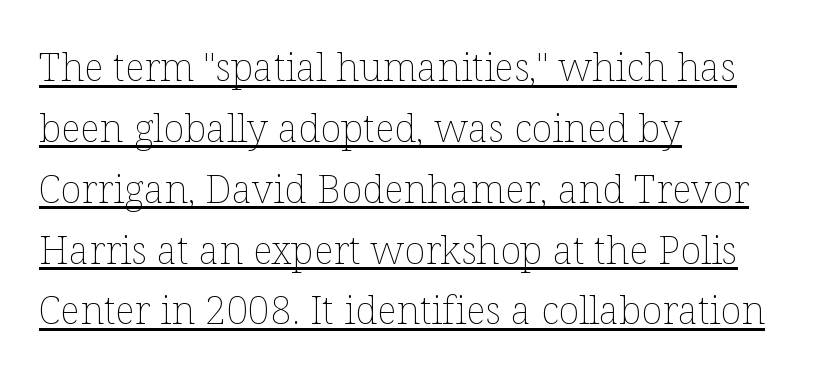
The passage shown stacks its lines at a standard gap. Is the type heavy? It reads as light-to-regular instead. Is this a fixed-width face? No — the glyphs have proportional, varying widths. What decoration does the sample have? An underline. The type sits square on the baseline with zero lean.
